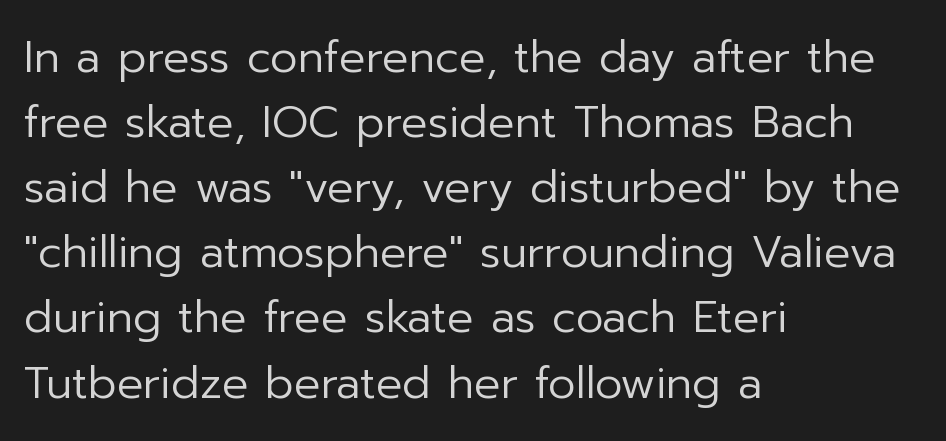
In terms of letterspacing, this is plain default setting. A typesetter would label this face a sans. The space directly below the letters is spotless. Each letter keeps its own natural width here, so spacing adapts to shape. Compared with typical paragraphs, the rows here are spaced about the same.
